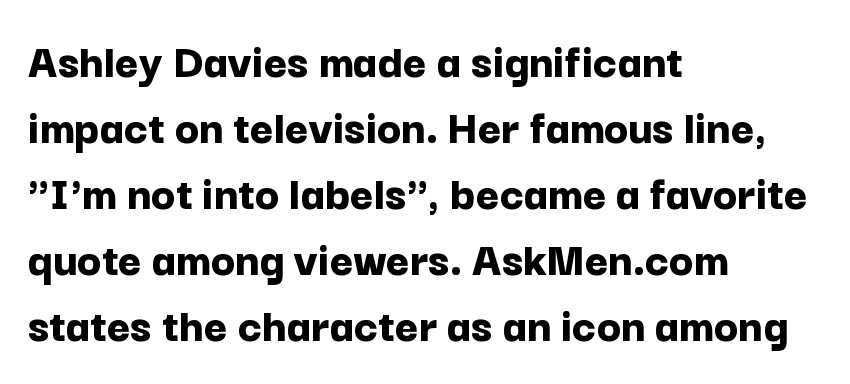
Q: Is the text bold? A: Yes.
Q: Is the text italic (slanted)? A: No, it is upright.
Q: Is the typeface a serif or a sans-serif typeface? A: Sans-serif.
Q: Is the text underlined? A: No.
Q: How is the paragraph aligned? A: Left-aligned.
Q: Is the spacing between letters normal or unusually wide? A: Normal.
Q: Is the spacing between lines tight, normal or loose? A: Normal.
Q: Width (condensed, normal, or wide)? A: Normal.
Q: Stroke contrast? A: Low.
Q: x-height? A: Medium.
Q: Monospaced? A: No.
